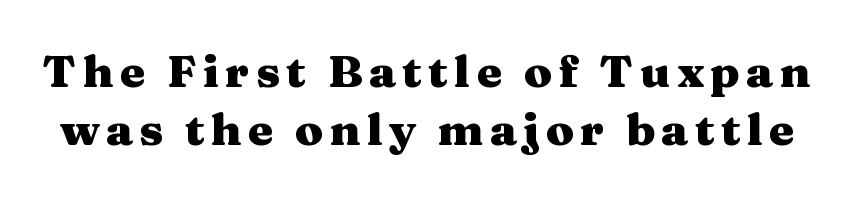
{"serif": "yes", "italic": "no", "bold": "yes", "weight": "heavy", "width": "wide", "stroke_contrast": "medium", "x_height": "medium", "monospaced": "no", "underline": "no", "line_spacing": "normal", "line_spacing_ratio": 1.28, "glyph_px": 45}
